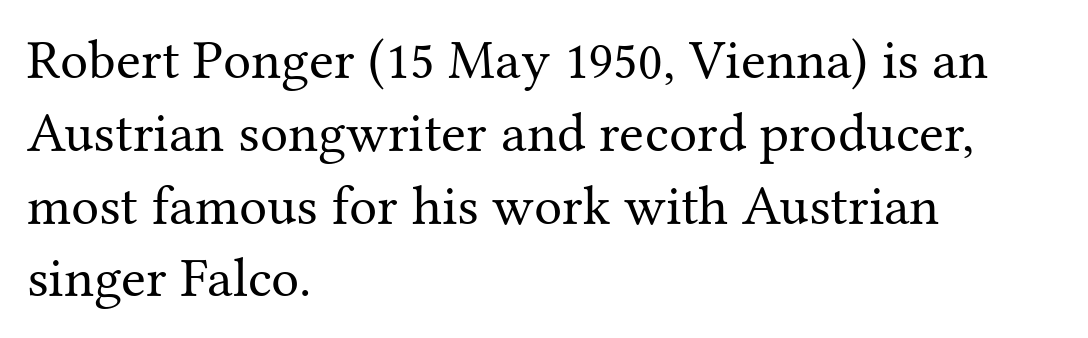
A typesetter would call this zero additional tracking. If you measured baseline to baseline, you'd find a middling distance. Vertical stems look standard width or narrower in stroke. The area under the type is left untouched.
